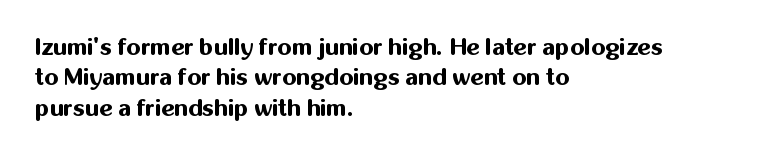
Q: Is the text bold? A: Yes.
Q: Is the text italic (slanted)? A: No, it is upright.
Q: Is the text underlined? A: No.
Q: How is the paragraph aligned? A: Left-aligned.
Q: Is the spacing between letters normal or unusually wide? A: Normal.
Q: Is the spacing between lines tight, normal or loose? A: Normal.
